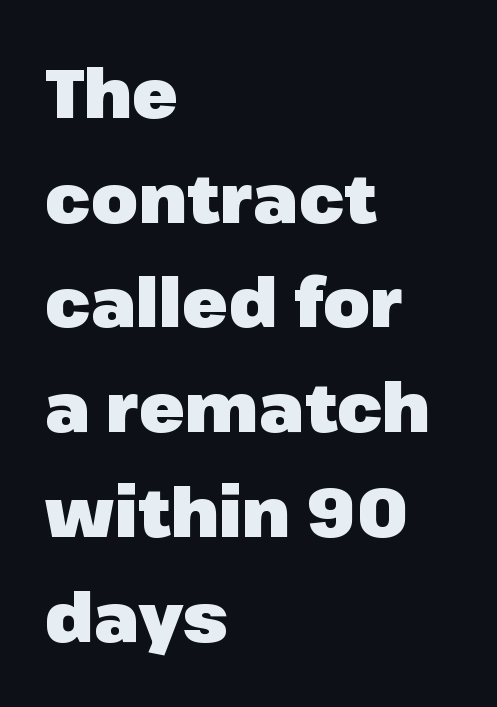
Anything drawn beneath the words? Only blank space. Do the characters align in a grid? No, the font is proportional. Its strokes are broad and dark, the hallmark of bold type. These lines stack with their left ends in a neat column. Observe the ordinary spacing: letters are neighbours, not strangers.
